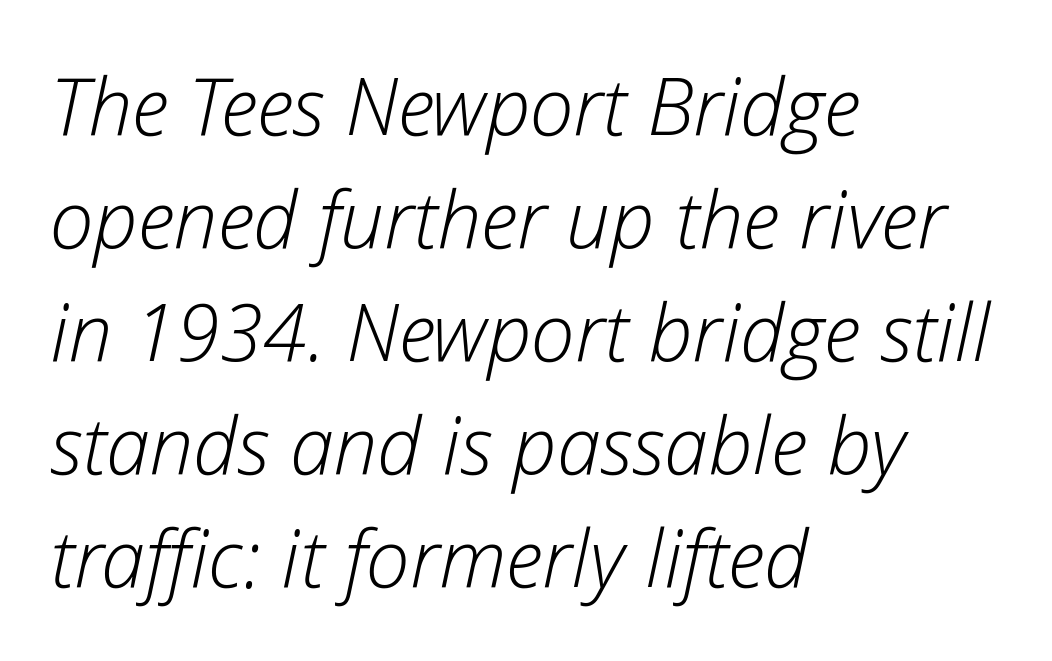
Q: Is the text bold? A: No.
Q: Is the text italic (slanted)? A: Yes, it leans right by about 12 degrees.
Q: Is the text underlined? A: No.
Q: How is the paragraph aligned? A: Left-aligned.
Q: Is the spacing between letters normal or unusually wide? A: Normal.
Q: Is the spacing between lines tight, normal or loose? A: Normal.
Q: Width (condensed, normal, or wide)? A: Normal.
Q: Stroke contrast? A: Low.
Q: x-height? A: Medium.
Q: Monospaced? A: No.
